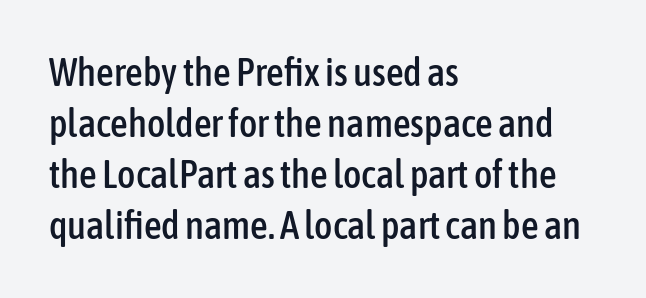
{"serif": "no", "italic": "no", "width": "condensed", "stroke_contrast": "low", "x_height": "medium", "monospaced": "no", "underline": "no", "align": "left", "line_spacing": "normal", "line_spacing_ratio": 1.31, "letter_spacing": "normal", "letter_spacing_em": 0.0, "glyph_px": 39}
